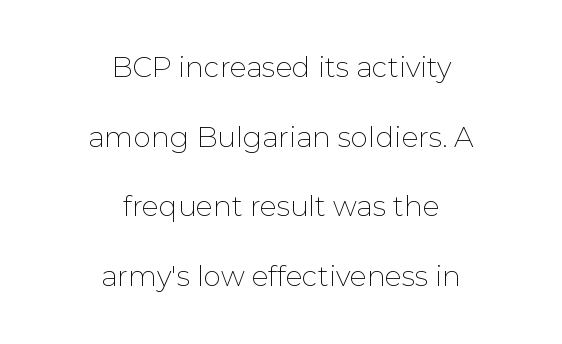
Q: Is the text bold? A: No.
Q: Is the text italic (slanted)? A: No, it is upright.
Q: Is the typeface a serif or a sans-serif typeface? A: Sans-serif.
Q: Is the text underlined? A: No.
Q: How is the paragraph aligned? A: Centered.
Q: Is the spacing between letters normal or unusually wide? A: Normal.
Q: Is the spacing between lines tight, normal or loose? A: Loose.
Q: Width (condensed, normal, or wide)? A: Normal.
Q: Stroke contrast? A: Low.
Q: x-height? A: Medium.
Q: Monospaced? A: No.
